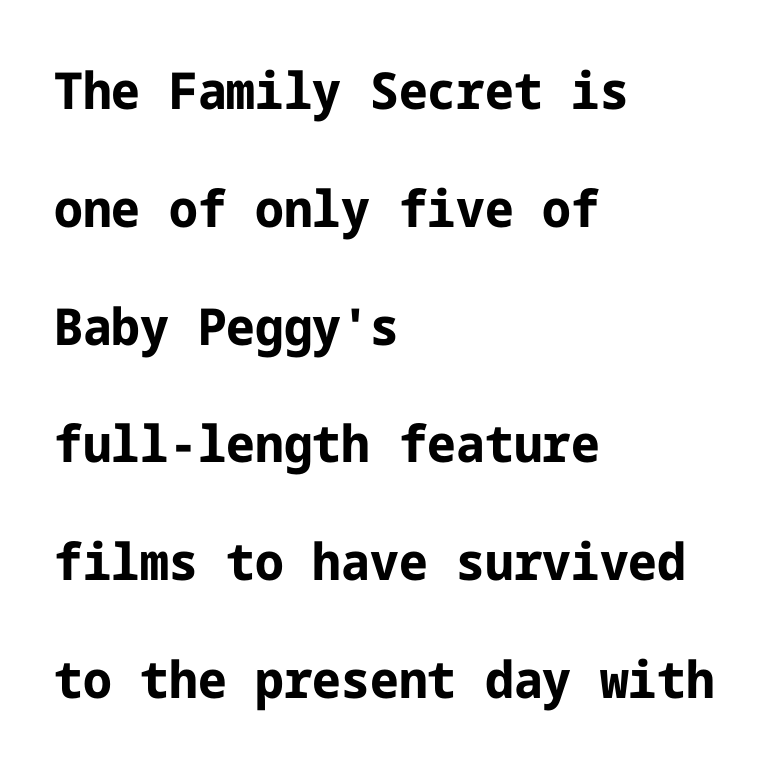
{"serif": "no", "italic": "no", "bold": "yes", "weight": "bold", "width": "normal", "stroke_contrast": "low", "x_height": "medium", "underline": "no", "align": "left", "line_spacing": "loose", "line_spacing_ratio": 2.31, "letter_spacing": "normal", "letter_spacing_em": 0.0, "glyph_px": 51}
